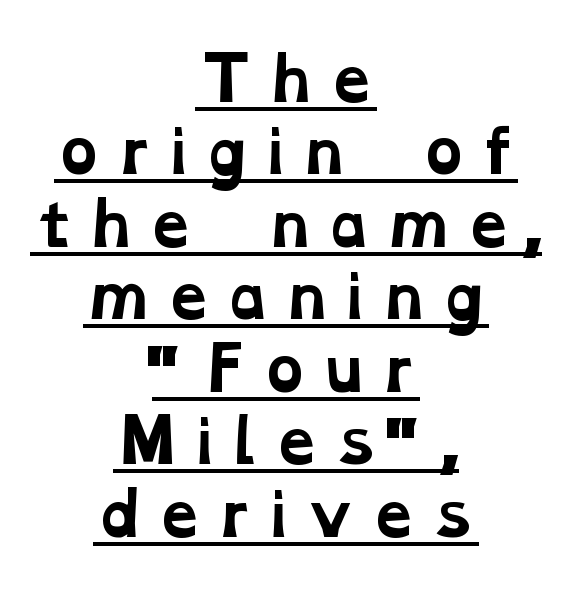
Q: Is the text bold? A: Yes.
Q: Is the typeface a serif or a sans-serif typeface? A: Serif.
Q: Is the text underlined? A: Yes.
Q: How is the paragraph aligned? A: Centered.
Q: Is the spacing between lines tight, normal or loose? A: Normal.
Q: Width (condensed, normal, or wide)? A: Wide.
Q: Stroke contrast? A: Low.
Q: x-height? A: Medium.
Q: Monospaced? A: No.
